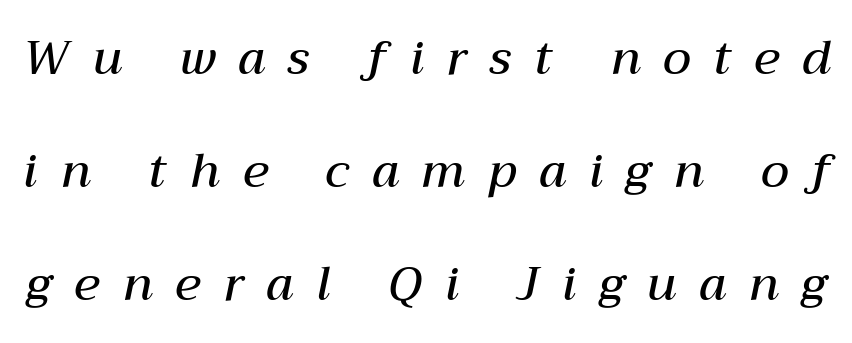
Q: Is the text bold? A: Semi-bold.
Q: Is the text italic (slanted)? A: Yes, it leans right by about 12 degrees.
Q: Is the text underlined? A: No.
Q: Is the spacing between letters normal or unusually wide? A: Unusually wide.
Q: Is the spacing between lines tight, normal or loose? A: Loose.
Q: Width (condensed, normal, or wide)? A: Normal.
Q: Stroke contrast? A: Medium.
Q: x-height? A: Medium.
Q: Monospaced? A: No.
